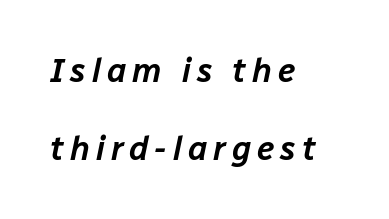
{"italic": "yes", "lean": "right", "slant_degrees": 12, "width": "normal", "stroke_contrast": "low", "x_height": "medium", "monospaced": "no", "underline": "no", "align": "left", "line_spacing": "loose", "line_spacing_ratio": 2.36, "glyph_px": 33}
